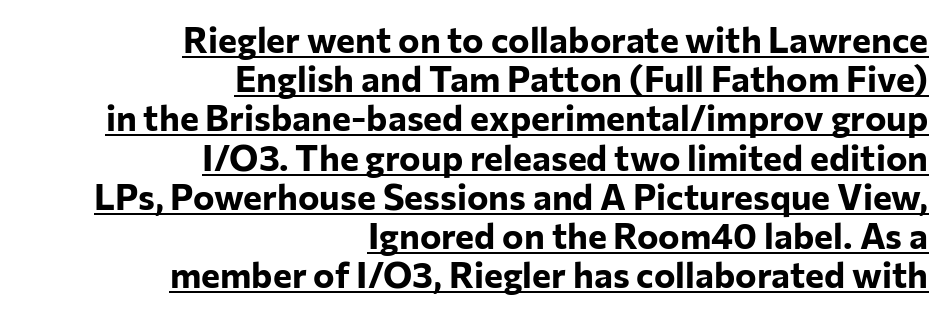
The image shows 36 px bold sans-serif type, upright; set right-aligned, tight line spacing (1.09x), normal letter spacing, underlined; low stroke contrast and a medium x-height.
